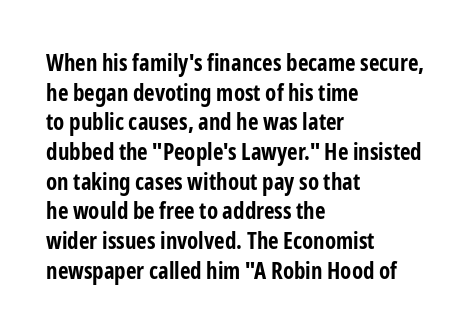
Q: Is the text bold? A: Yes.
Q: Is the text italic (slanted)? A: No, it is upright.
Q: Is the text underlined? A: No.
Q: How is the paragraph aligned? A: Left-aligned.
Q: Is the spacing between letters normal or unusually wide? A: Normal.
Q: Is the spacing between lines tight, normal or loose? A: Normal.
